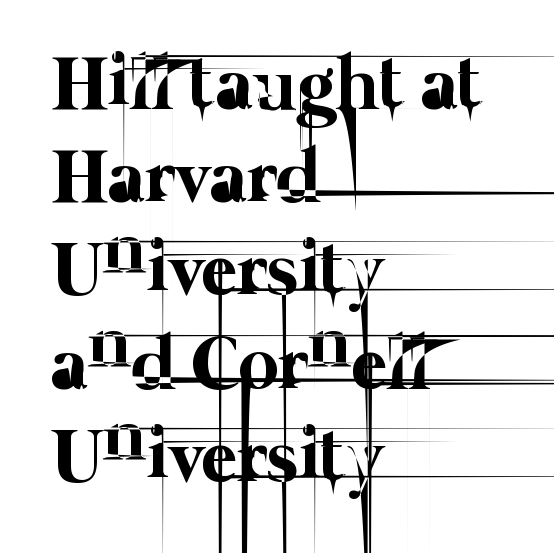
Q: Is the text bold? A: No.
Q: Is the text underlined? A: No.
Q: How is the paragraph aligned? A: Left-aligned.
Q: Is the spacing between letters normal or unusually wide? A: Normal.
Q: Width (condensed, normal, or wide)? A: Normal.
Q: Stroke contrast? A: Low.
Q: x-height? A: Medium.
Q: Monospaced? A: No.
